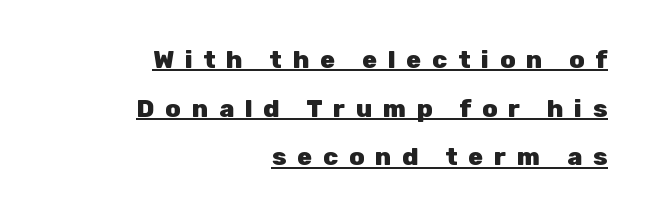
Q: Is the text bold? A: Yes.
Q: Is the text italic (slanted)? A: No, it is upright.
Q: Is the text underlined? A: Yes.
Q: How is the paragraph aligned? A: Right-aligned.
Q: Is the spacing between letters normal or unusually wide? A: Unusually wide.
Q: Is the spacing between lines tight, normal or loose? A: Loose.
